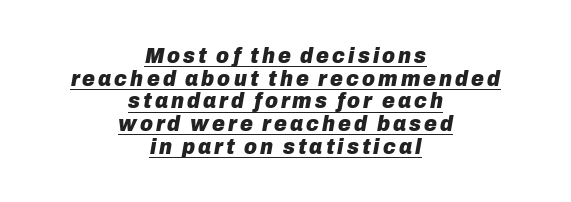
The image shows 22 px bold type, italic (leaning right); set centered, tight line spacing (1.03x), underlined.
